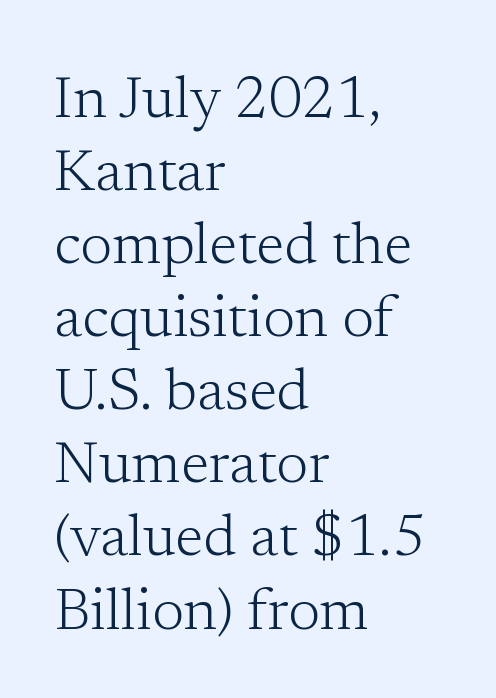
Summary of weight: not heavy and not bold. Vertical spacing — default. The glyphs are unaccompanied by any horizontal stroke below them. Proportional: the letters do not fall into vertical columns.
